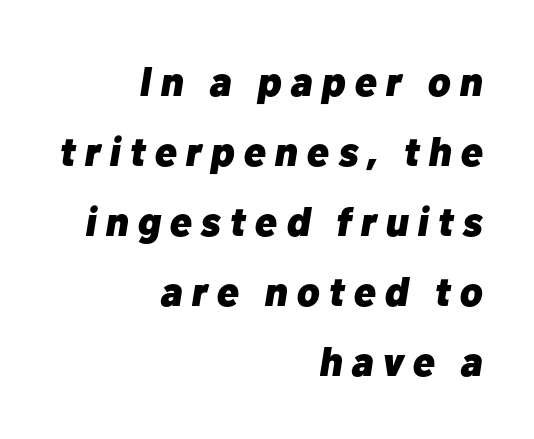
Does the weight exceed regular? Yes, all the way to bold. The foot of each line stays bare and open. Tall strokes in this sample are angled rather than plumb. Think of a printed novel: that variable character pitch is what you see here. The rendering anchors every line to the right-hand side. Is the letter spacing exaggerated? Yes — the characters are pushed far apart.
